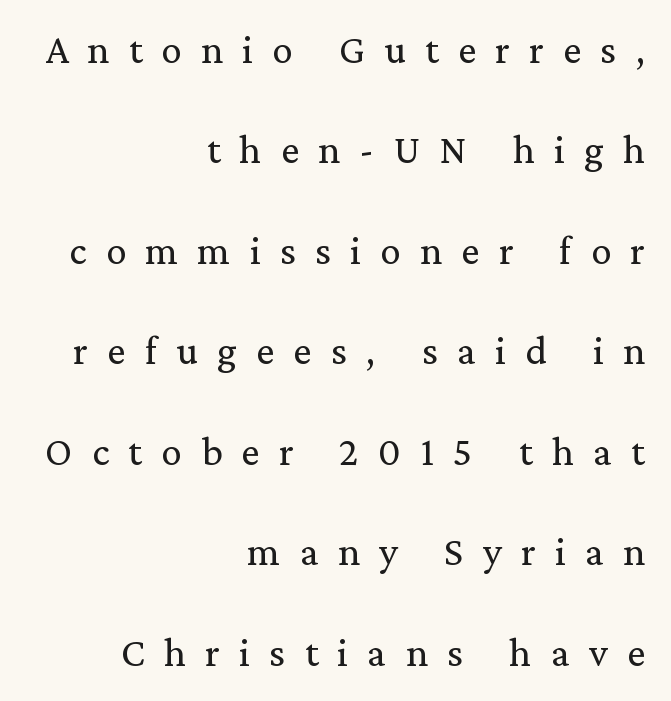
In CSS terms this would be text-align: right. Every character sits straight up, as roman type does. Varying glyph widths throughout — classic text-font behaviour. The passage shown has open, widely tracked lettering throughout. Descenders are the only things crossing below the line.
